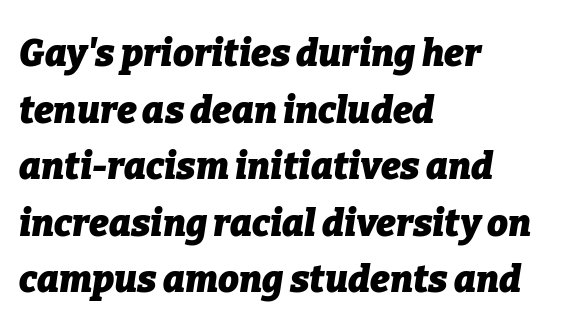
Q: Is the text bold? A: Yes.
Q: Is the text italic (slanted)? A: Yes, it leans right by about 9 degrees.
Q: Is the text underlined? A: No.
Q: How is the paragraph aligned? A: Left-aligned.
Q: Is the spacing between letters normal or unusually wide? A: Normal.
Q: Is the spacing between lines tight, normal or loose? A: Normal.
Q: Width (condensed, normal, or wide)? A: Normal.
Q: Stroke contrast? A: Low.
Q: x-height? A: Medium.
Q: Monospaced? A: No.
